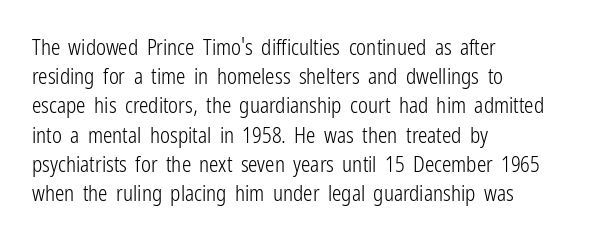
Q: Is the text bold? A: No.
Q: Is the text italic (slanted)? A: No, it is upright.
Q: Is the text underlined? A: No.
Q: How is the paragraph aligned? A: Left-aligned.
Q: Is the spacing between letters normal or unusually wide? A: Normal.
Q: Is the spacing between lines tight, normal or loose? A: Normal.
